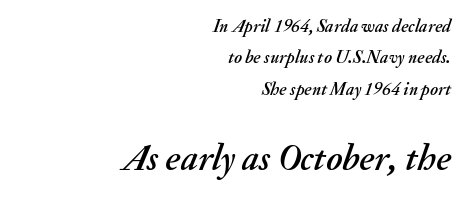
Q: Is the text italic (slanted)? A: Yes, it leans right by about 20 degrees.
Q: Is the text underlined? A: No.
Q: How is the paragraph aligned? A: Right-aligned.
Q: Is the spacing between letters normal or unusually wide? A: Normal.
Q: Which block of text is set in a larger size, the first (top) or the second (bottom)? A: The second (bottom) one.
Q: Width (condensed, normal, or wide)? A: Normal.
Q: Stroke contrast? A: Medium.
Q: x-height? A: Small.
Q: Monospaced? A: No.
